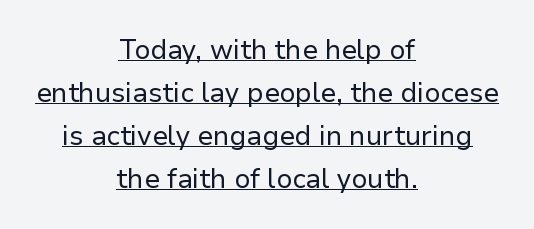
Every row of glyphs is offset so its center matches the block's center. Normally led — the rows are evenly, conventionally spaced. Glyph-to-glyph distance matches everyday printed text. Is there an underline? Yes — a line sits under the letters. These glyphs show unthickened strokes, regular width or finer. Rendered with straight, roman letterforms.
